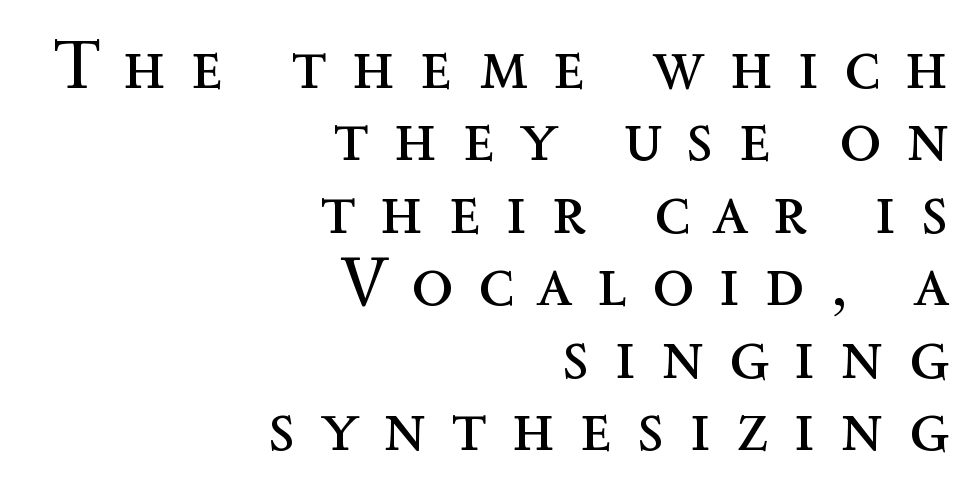
Q: Is the text bold? A: No.
Q: Is the text italic (slanted)? A: No, it is upright.
Q: Is the text underlined? A: No.
Q: How is the paragraph aligned? A: Right-aligned.
Q: Is the spacing between letters normal or unusually wide? A: Unusually wide.
Q: Is the spacing between lines tight, normal or loose? A: Tight.
Q: Width (condensed, normal, or wide)? A: Normal.
Q: x-height? A: Medium.
Q: Monospaced? A: No.
